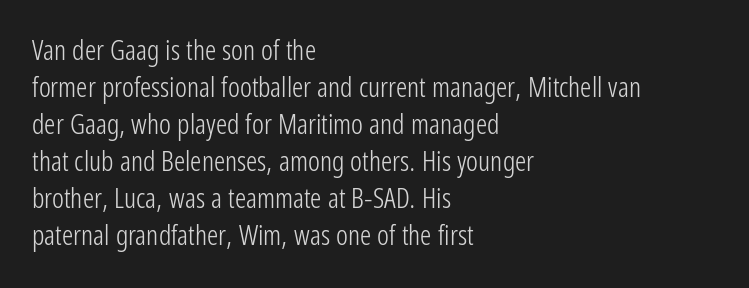
Looks like regular typesetting: each glyph gets only the width it needs. Decoration check: the copy has no underline. Left-aligned paragraph, ragged on the right. Characters follow at the spacing the type designer built in. Unlike a traditional serif, this face leaves its strokes unadorned.
